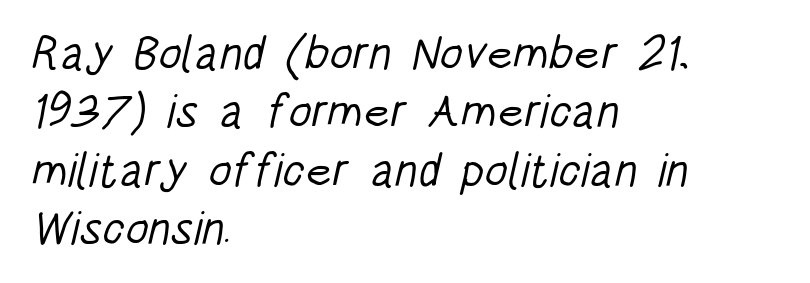
This sample has the flowing, uneven cadence of proportional lettering. Short and long lines alike share a common starting point at left. Nope, no serifs anywhere on these letters. Nothing heavy about these letters — not bold at all.
